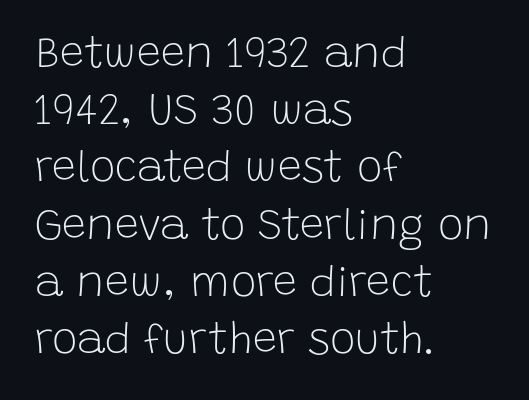
Q: Is the text bold? A: No.
Q: Is the text italic (slanted)? A: No, it is upright.
Q: Is the typeface a serif or a sans-serif typeface? A: Sans-serif.
Q: Is the text underlined? A: No.
Q: How is the paragraph aligned? A: Left-aligned.
Q: Is the spacing between letters normal or unusually wide? A: Normal.
Q: Is the spacing between lines tight, normal or loose? A: Normal.
Q: Width (condensed, normal, or wide)? A: Normal.
Q: Stroke contrast? A: Low.
Q: x-height? A: Large.
Q: Monospaced? A: No.
